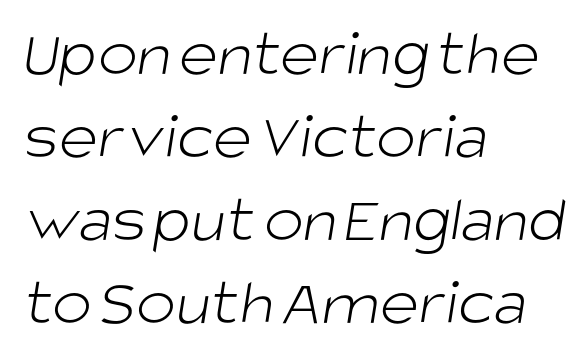
{"serif": "no", "bold": "no", "weight": "light", "width": "normal", "stroke_contrast": "low", "x_height": "large", "monospaced": "no", "underline": "no", "align": "left", "line_spacing_ratio": 1.24, "letter_spacing": "normal", "letter_spacing_em": 0.0, "glyph_px": 67}
